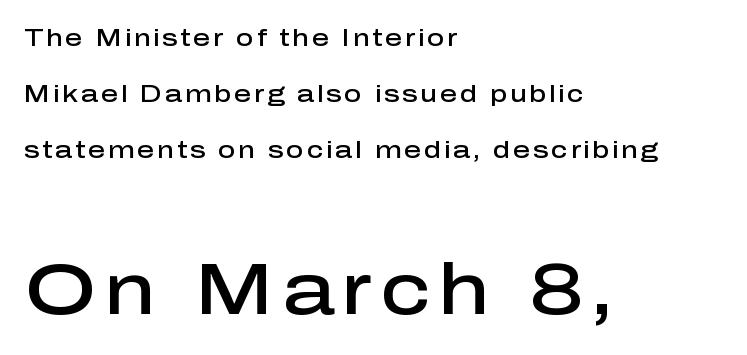
Q: Is the text bold? A: Semi-bold.
Q: Is the text italic (slanted)? A: No, it is upright.
Q: Is the typeface a serif or a sans-serif typeface? A: Sans-serif.
Q: Is the text underlined? A: No.
Q: How is the paragraph aligned? A: Left-aligned.
Q: Is the spacing between lines tight, normal or loose? A: Loose.
Q: Which block of text is set in a larger size, the first (top) or the second (bottom)? A: The second (bottom) one.
Q: Width (condensed, normal, or wide)? A: Normal.
Q: Stroke contrast? A: Low.
Q: x-height? A: Medium.
Q: Monospaced? A: No.
